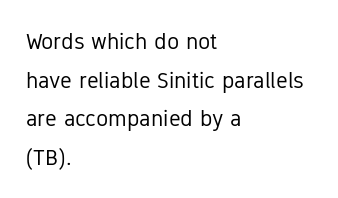
The image shows 23 px text type, upright; set left-aligned, normal line spacing (1.68x), normal letter spacing, not underlined.
